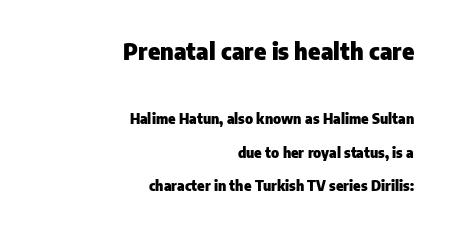
{"italic": "no", "bold": "yes", "underline": "no", "align": "right", "line_spacing": "loose", "line_spacing_ratio": 2.39, "letter_spacing": "normal", "letter_spacing_em": 0.0, "larger_block": "first", "size_ratio": 1.64, "glyph_px": 23}
